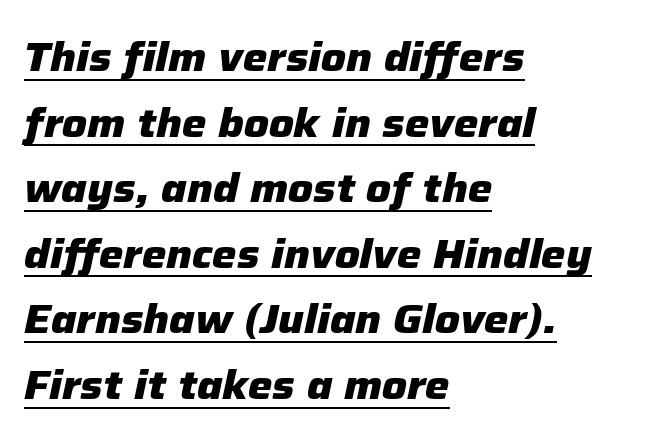
The image shows 41 px heavy type, italic (leaning right); set left-aligned, normal line spacing (1.6x), normal letter spacing, underlined; low stroke contrast and a medium x-height.
